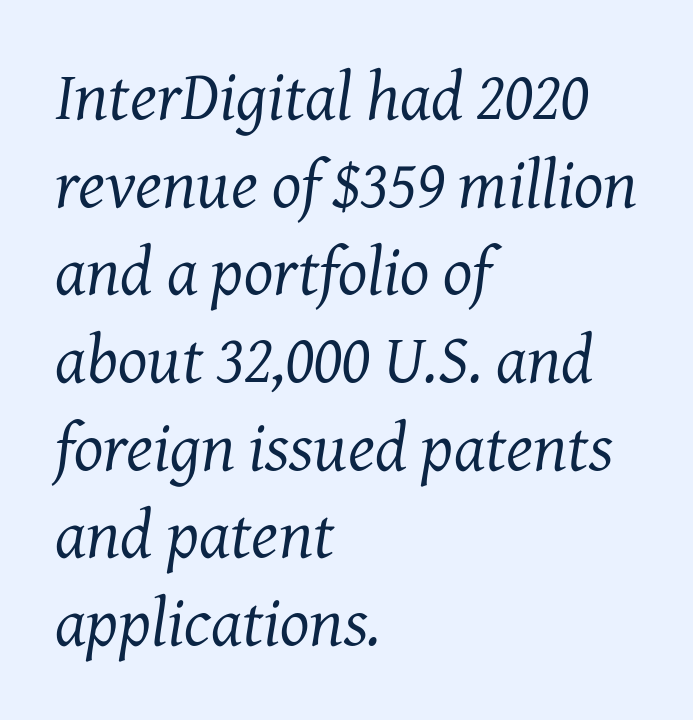
The image shows 69 px regular-weight serif type, italic (leaning right); set left-aligned, normal line spacing (1.27x), normal letter spacing, not underlined; medium stroke contrast and a medium x-height.
